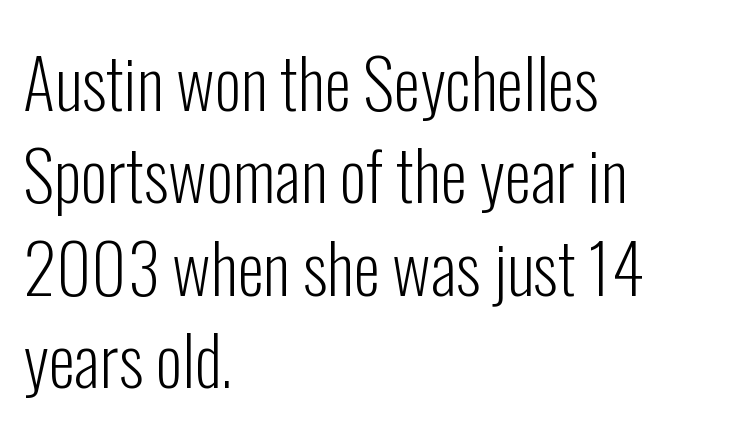
Q: Is the text bold? A: No.
Q: Is the text italic (slanted)? A: No, it is upright.
Q: Is the typeface a serif or a sans-serif typeface? A: Sans-serif.
Q: Is the text underlined? A: No.
Q: How is the paragraph aligned? A: Left-aligned.
Q: Is the spacing between letters normal or unusually wide? A: Normal.
Q: Is the spacing between lines tight, normal or loose? A: Normal.
Q: Width (condensed, normal, or wide)? A: Condensed.
Q: Stroke contrast? A: Low.
Q: x-height? A: Medium.
Q: Monospaced? A: No.
